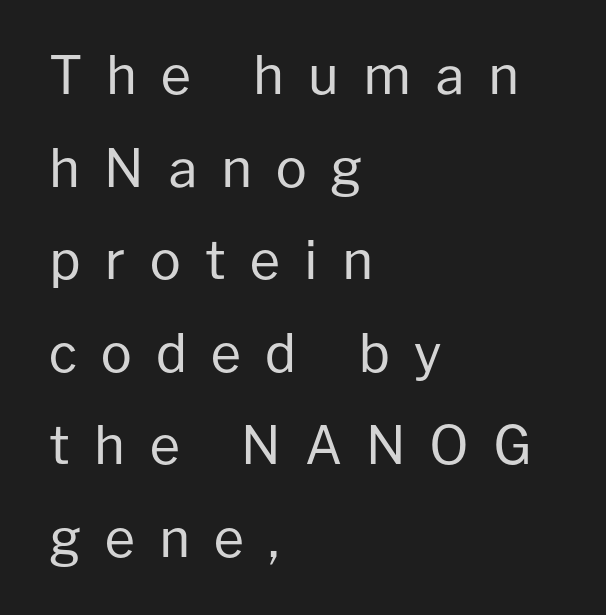
Q: Is the text bold? A: No.
Q: Is the text italic (slanted)? A: No, it is upright.
Q: Is the typeface a serif or a sans-serif typeface? A: Sans-serif.
Q: Is the text underlined? A: No.
Q: How is the paragraph aligned? A: Left-aligned.
Q: Is the spacing between letters normal or unusually wide? A: Unusually wide.
Q: Width (condensed, normal, or wide)? A: Normal.
Q: Stroke contrast? A: Low.
Q: x-height? A: Medium.
Q: Monospaced? A: No.
